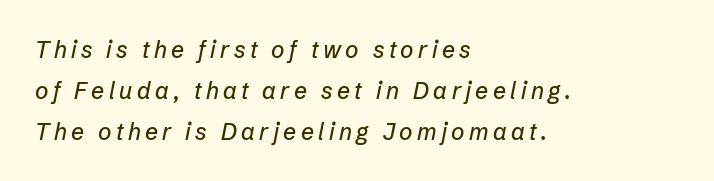
The image shows 23 px text type, italic (leaning right); set left-aligned, line spacing 1.78x, not underlined.
